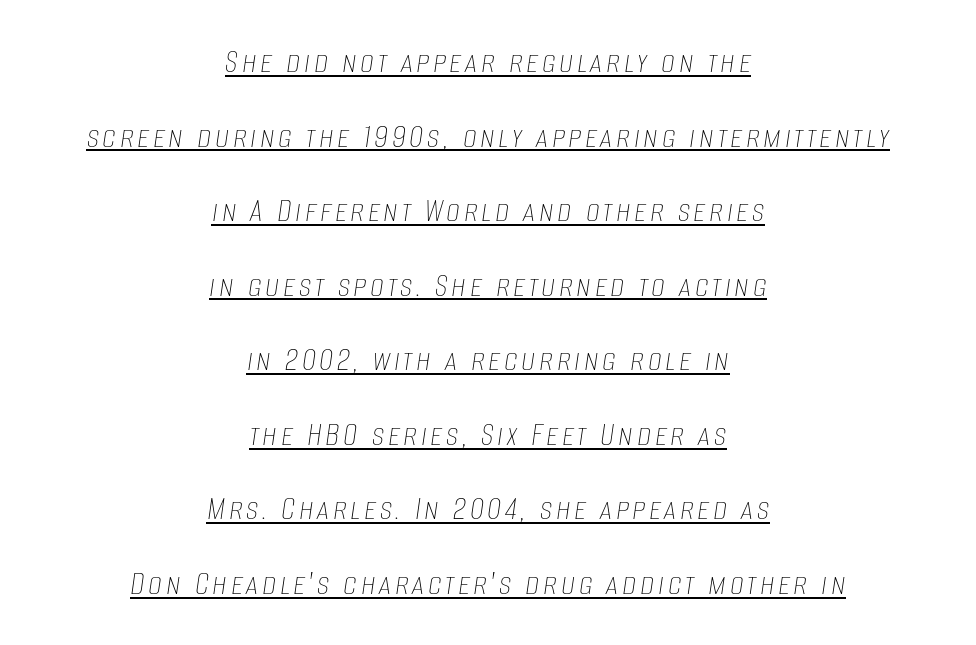
The typeface has the unassuming heft of standard copy or less. Does a line run under the words? Yes, clearly. Airy leading. The face used here is proportionally spaced, like ordinary book or web type. The lines are quadded center. The passage shown leans; its letterforms are oblique.
